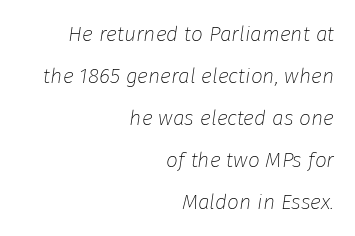
{"italic": "yes", "lean": "right", "slant_degrees": 8, "bold": "no", "underline": "no", "align": "right", "line_spacing": "loose", "line_spacing_ratio": 2.0, "letter_spacing": "normal", "letter_spacing_em": 0.0, "glyph_px": 21}
